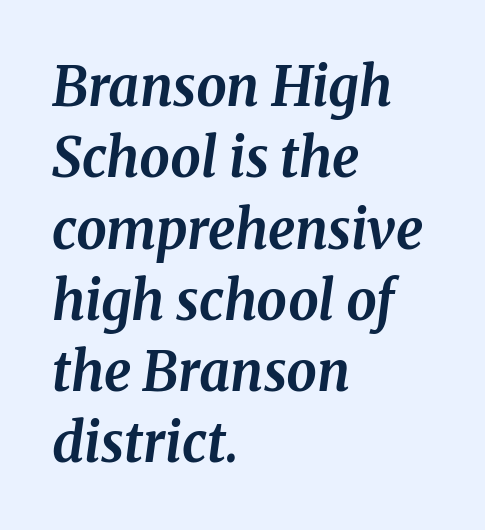
The image shows 54 px bold serif type, italic (leaning right); set left-aligned, normal line spacing (1.32x), normal letter spacing, not underlined; medium stroke contrast and a medium x-height.
